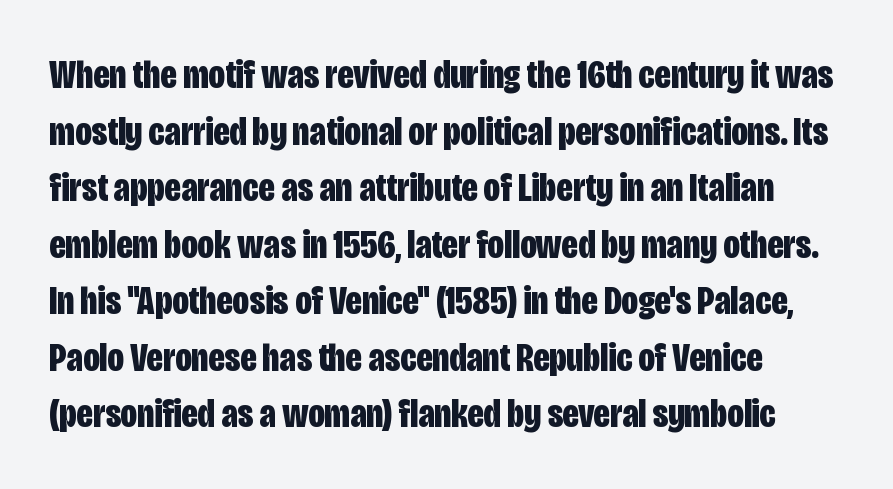
{"serif": "no", "italic": "no", "bold": "yes", "weight": "bold", "width": "condensed", "stroke_contrast": "low", "x_height": "large", "monospaced": "no", "underline": "no", "align": "left", "line_spacing": "normal", "line_spacing_ratio": 1.38, "letter_spacing": "normal", "letter_spacing_em": 0.0, "glyph_px": 41}
